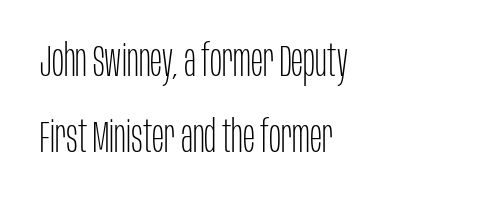
The image shows 45 px thin, condensed sans-serif type, upright; set left-aligned, normal line spacing (1.68x), normal letter spacing, not underlined; low stroke contrast and a large x-height.
